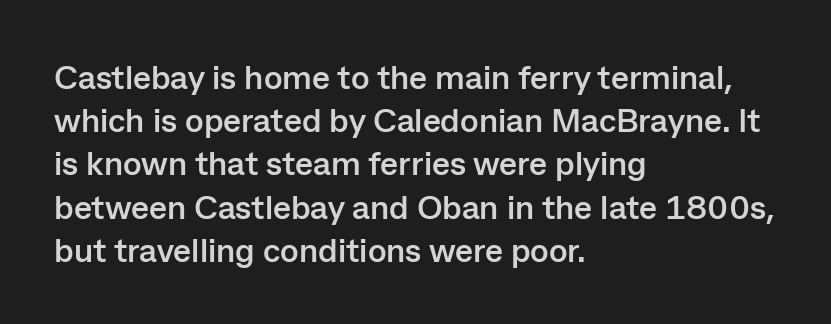
The words here are not underlined. The letters advance in unequal steps, a hallmark of proportional type. Note: no serifs on the glyphs. Does the copy run flush right? No — it runs flush left.
